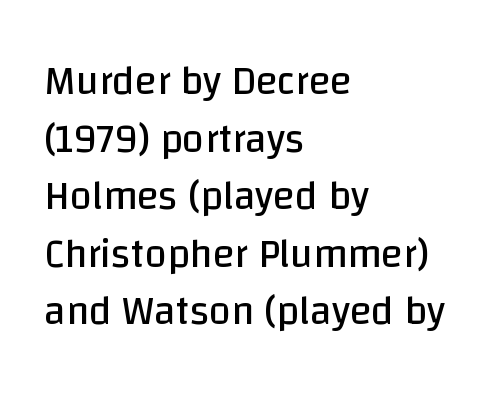
The image shows 40 px regular-weight sans-serif type, upright; set left-aligned, normal line spacing (1.44x), normal letter spacing, not underlined; low stroke contrast and a large x-height.
